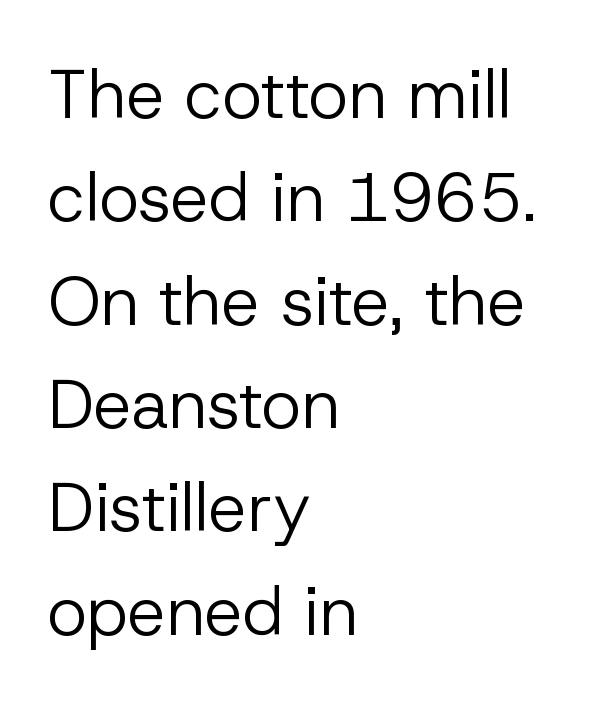
The image shows 68 px regular-weight sans-serif type, upright; set left-aligned, normal line spacing (1.52x), normal letter spacing, not underlined; low stroke contrast and a medium x-height.
